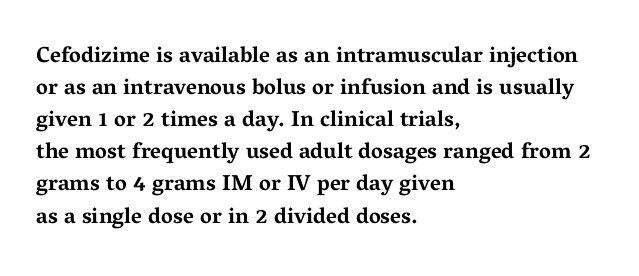
Q: Is the text bold? A: Yes.
Q: Is the text italic (slanted)? A: No, it is upright.
Q: Is the text underlined? A: No.
Q: How is the paragraph aligned? A: Left-aligned.
Q: Is the spacing between letters normal or unusually wide? A: Normal.
Q: Is the spacing between lines tight, normal or loose? A: Normal.
